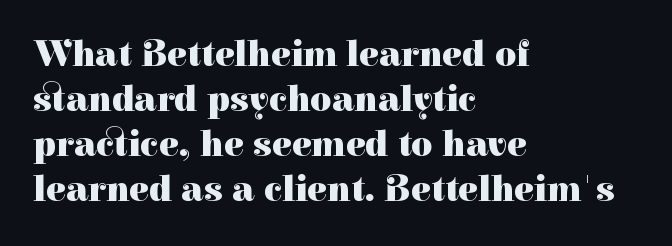
Q: Is the text bold? A: Yes.
Q: Is the text italic (slanted)? A: No, it is upright.
Q: Is the typeface a serif or a sans-serif typeface? A: Serif.
Q: Is the text underlined? A: No.
Q: How is the paragraph aligned? A: Left-aligned.
Q: Is the spacing between letters normal or unusually wide? A: Normal.
Q: Width (condensed, normal, or wide)? A: Normal.
Q: Stroke contrast? A: High.
Q: x-height? A: Medium.
Q: Monospaced? A: No.
